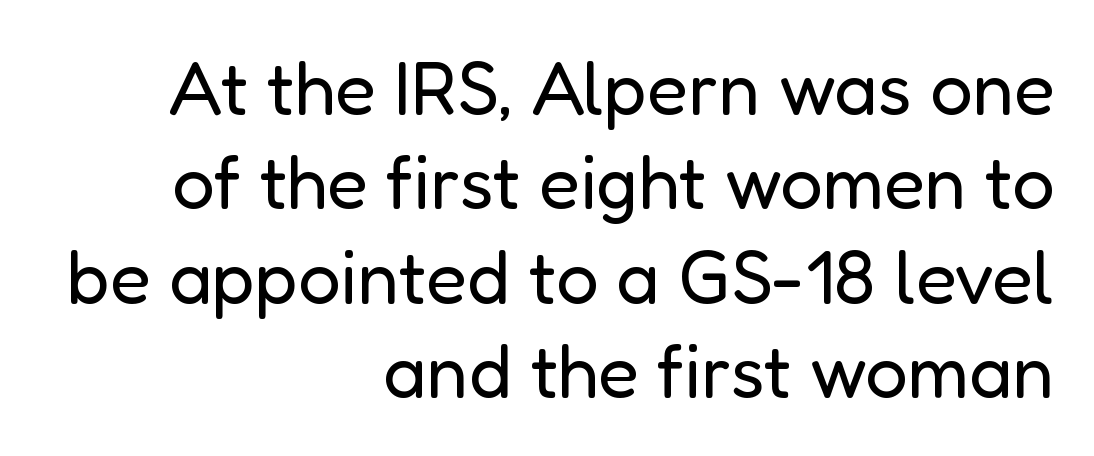
The letters carry no serifs — their stems end cleanly without finishing strokes. The line texture is even and compact thanks to regular tracking. Letters have the restrained weight of plain body copy at most. Summary of vertical rhythm: regular, with standard interline spacing. The font's upright variant was chosen for this text. Is this a fixed-width face? No — the glyphs have proportional, varying widths.
